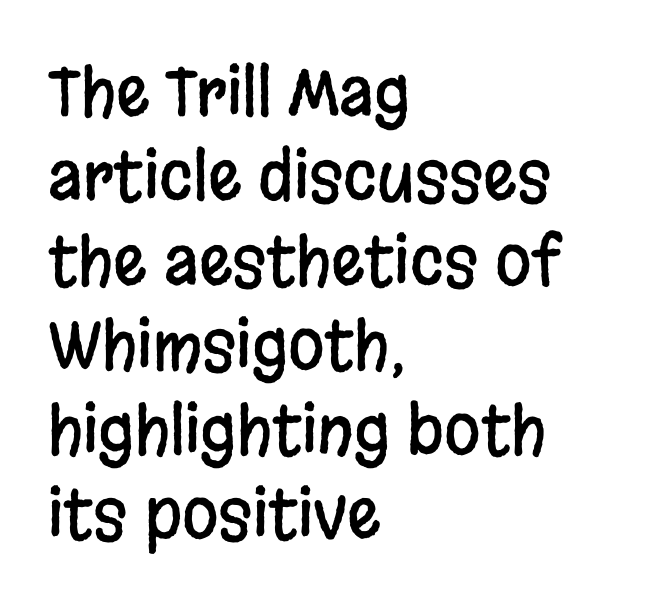
The image shows 66 px condensed sans-serif type, upright; set left-aligned, normal line spacing (1.28x), normal letter spacing, not underlined; low stroke contrast and a large x-height.
